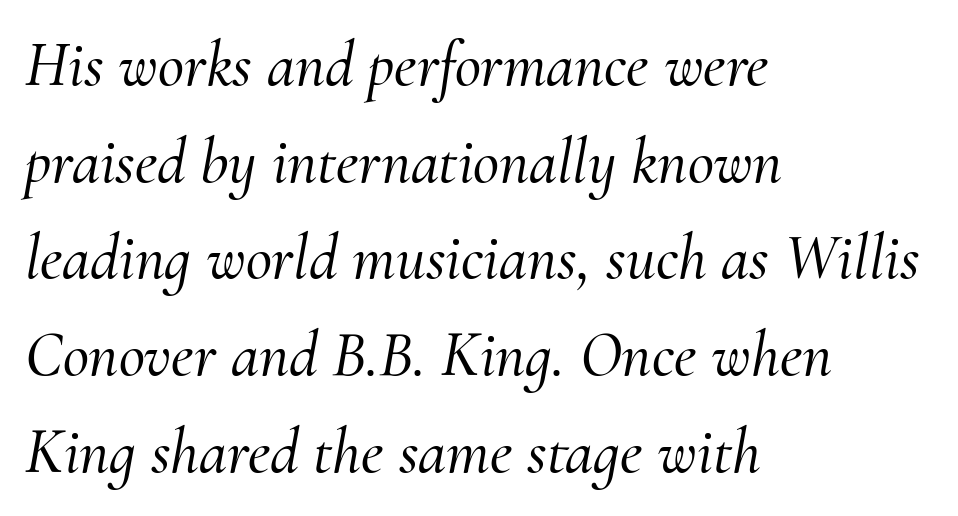
Q: Is the text italic (slanted)? A: Yes, it leans right by about 10 degrees.
Q: Is the typeface a serif or a sans-serif typeface? A: Serif.
Q: Is the text underlined? A: No.
Q: How is the paragraph aligned? A: Left-aligned.
Q: Is the spacing between letters normal or unusually wide? A: Normal.
Q: Is the spacing between lines tight, normal or loose? A: Normal.
Q: Width (condensed, normal, or wide)? A: Normal.
Q: Stroke contrast? A: Medium.
Q: x-height? A: Small.
Q: Monospaced? A: No.
